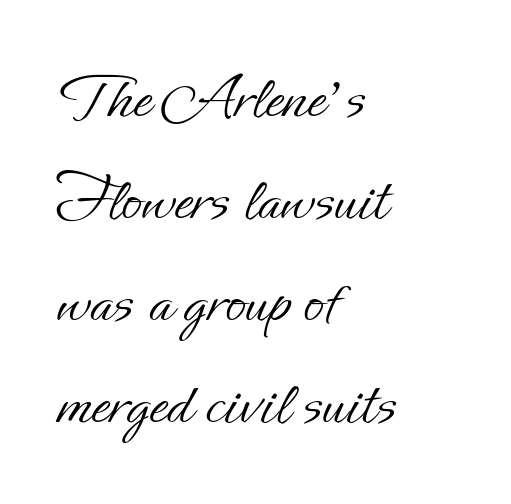
Q: Is the text bold? A: No.
Q: Is the text italic (slanted)? A: Yes.
Q: Is the text underlined? A: No.
Q: How is the paragraph aligned? A: Left-aligned.
Q: Is the spacing between letters normal or unusually wide? A: Normal.
Q: Is the spacing between lines tight, normal or loose? A: Normal.
Q: Width (condensed, normal, or wide)? A: Normal.
Q: Stroke contrast? A: Low.
Q: x-height? A: Small.
Q: Monospaced? A: No.
